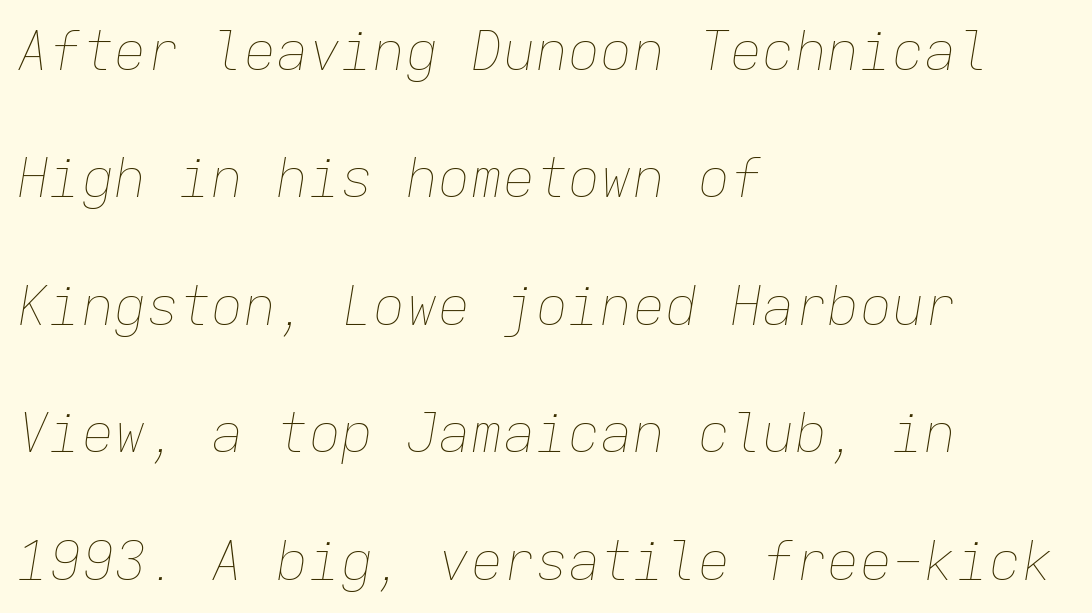
Would a proofreader flag this as italicized? Yes. Does extra space separate the letters? No, they use regular spacing. Honestly, the rows look like they've been pulled way apart. The text block is weighted toward the left margin, trailing off unevenly rightward. Every character here occupies the same horizontal width, giving the sample a typewriter-like rhythm. Each row of text sits above clean, open space.
